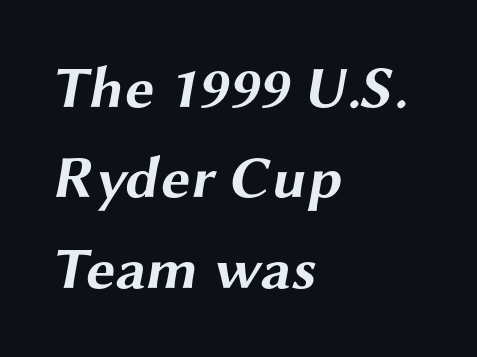
The image shows 59 px bold, wide sans-serif type; set left-aligned, normal line spacing (1.53x), normal letter spacing, not underlined; medium stroke contrast and a medium x-height.
